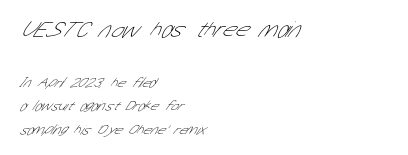
The image shows 23 px text type; set left-aligned, normal line spacing (1.67x), normal letter spacing, not underlined; the first (top) block is 1.64x larger.
